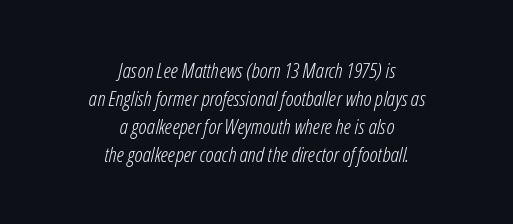
Quick note: italic. Unmarked baselines from the first word to the last. Regular leading. Heft: none added — not bold.
